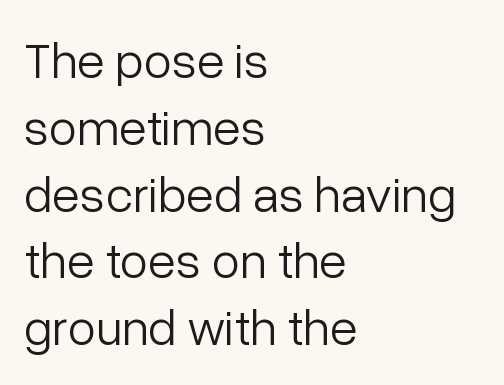
The image shows 51 px light sans-serif type, upright; set left-aligned, normal line spacing (1.31x), normal letter spacing, not underlined; low stroke contrast and a medium x-height.
